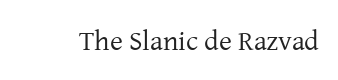
A typesetter would call this proportional, since set widths differ per character. This is roman type, the default non-slanted kind. The rendering keeps characters at their native spacing. Clear beneath every line of the passage. Old-style or modern, the face here clearly has serifs. Stems and bowls with no extra thickness — not bold.
